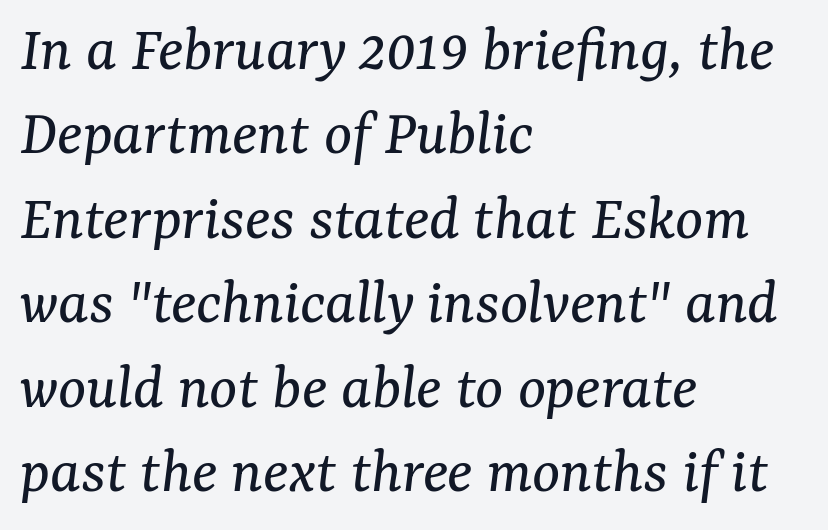
Q: Is the text bold? A: No.
Q: Is the text italic (slanted)? A: Yes, it leans right by about 7 degrees.
Q: Is the typeface a serif or a sans-serif typeface? A: Serif.
Q: Is the text underlined? A: No.
Q: How is the paragraph aligned? A: Left-aligned.
Q: Is the spacing between letters normal or unusually wide? A: Normal.
Q: Is the spacing between lines tight, normal or loose? A: Normal.
Q: Width (condensed, normal, or wide)? A: Normal.
Q: Stroke contrast? A: Medium.
Q: x-height? A: Medium.
Q: Monospaced? A: No.
